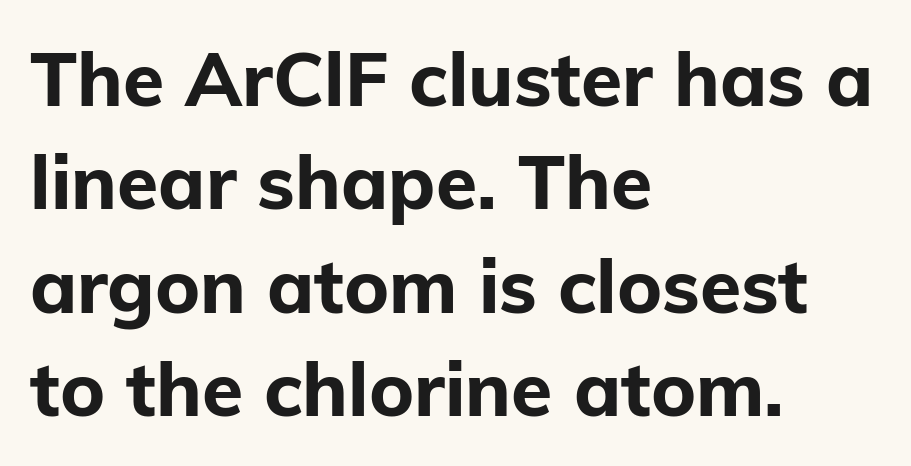
In terms of weight, the rendering is a true, heavy bold. Successive baselines arrive at the customary interval. A classic flush-left, rag-right setting is used for this passage. Stroke terminals: plain, sans-serif. This sample uses plain, unmodified letter spacing. Character widths vary here, with narrow letters taking less room than wide ones.
